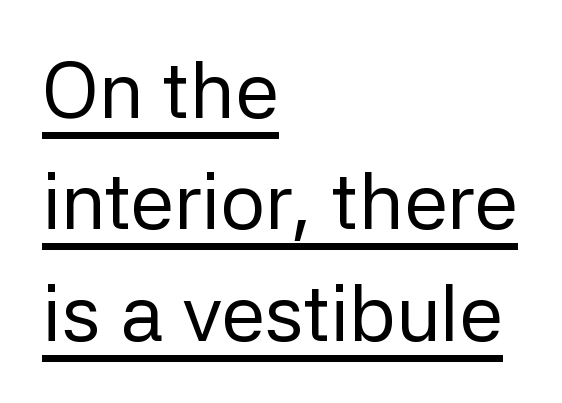
{"serif": "no", "italic": "no", "bold": "no", "weight": "regular", "width": "normal", "stroke_contrast": "low", "x_height": "medium", "monospaced": "no", "underline": "yes", "align": "left", "line_spacing": "normal", "line_spacing_ratio": 1.41, "letter_spacing": "normal", "letter_spacing_em": 0.0, "glyph_px": 79}
